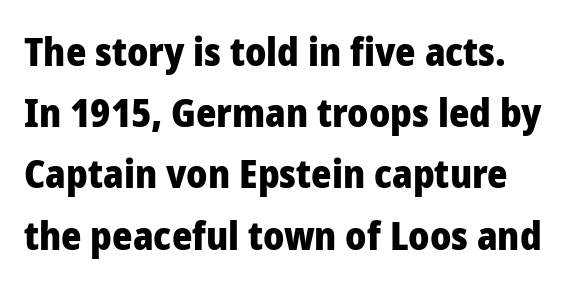
Q: Is the text bold? A: Yes.
Q: Is the text italic (slanted)? A: No, it is upright.
Q: Is the typeface a serif or a sans-serif typeface? A: Sans-serif.
Q: Is the text underlined? A: No.
Q: Is the spacing between letters normal or unusually wide? A: Normal.
Q: Is the spacing between lines tight, normal or loose? A: Normal.
Q: Width (condensed, normal, or wide)? A: Normal.
Q: Stroke contrast? A: Low.
Q: x-height? A: Medium.
Q: Monospaced? A: No.
